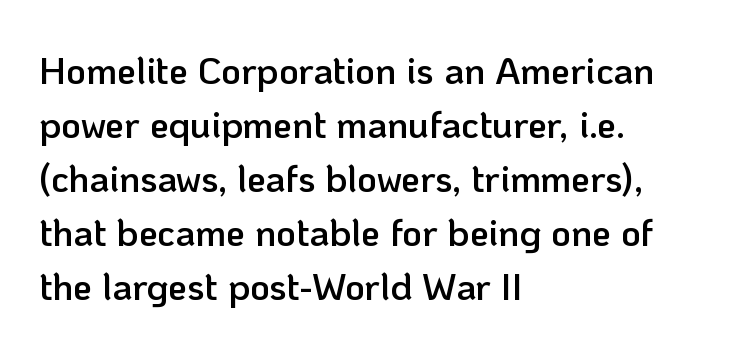
Just letters on the line, the space beneath them empty. These lines carry some extra weight — a demibold, not a full bold. Here the designer chose a conventional face with non-uniform glyph widths. Regular leading. Unlike italic type, these characters show no tilt at all. Serifs: no, the terminals of the letterforms are clean.
